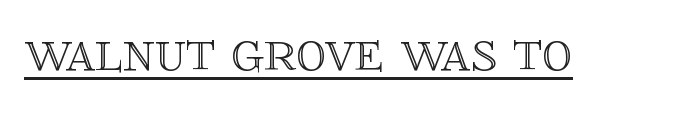
The image shows 60 px text type, upright; set normal letter spacing, underlined; a large x-height.
